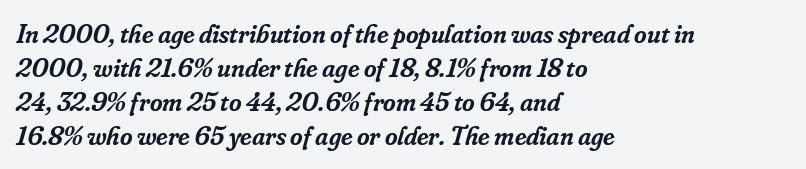
The image shows 27 px text type, italic (leaning right); set left-aligned, normal line spacing (1.26x), normal letter spacing, not underlined.
